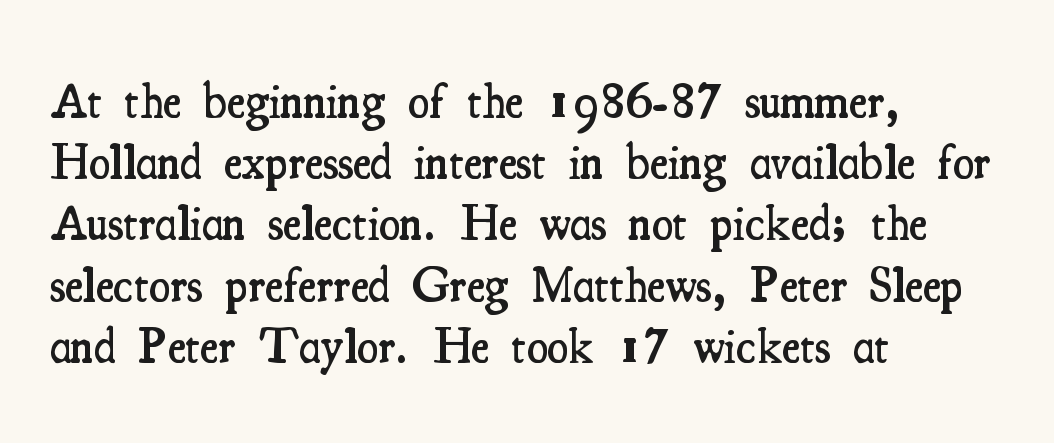
Q: Is the text bold? A: Semi-bold.
Q: Is the text italic (slanted)? A: No, it is upright.
Q: Is the typeface a serif or a sans-serif typeface? A: Serif.
Q: Is the text underlined? A: No.
Q: How is the paragraph aligned? A: Left-aligned.
Q: Is the spacing between letters normal or unusually wide? A: Normal.
Q: Is the spacing between lines tight, normal or loose? A: Normal.
Q: Width (condensed, normal, or wide)? A: Condensed.
Q: Stroke contrast? A: Medium.
Q: x-height? A: Small.
Q: Monospaced? A: No.
